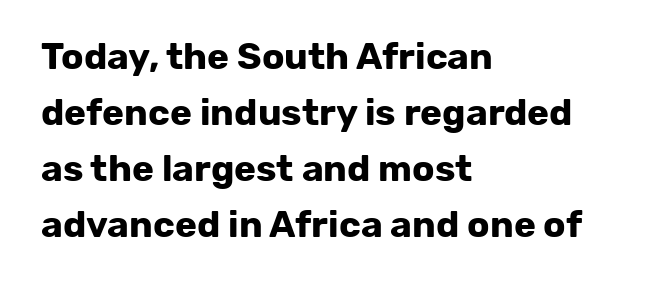
{"serif": "no", "italic": "no", "bold": "yes", "weight": "bold", "width": "normal", "stroke_contrast": "low", "x_height": "medium", "monospaced": "no", "underline": "no", "align": "left", "line_spacing": "normal", "line_spacing_ratio": 1.51, "letter_spacing": "normal", "letter_spacing_em": 0.0, "glyph_px": 37}
